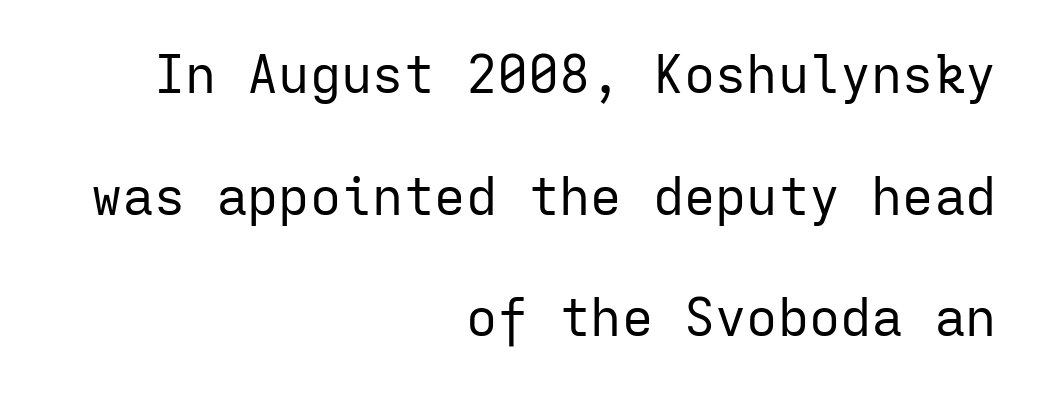
Characters follow at the spacing the type designer built in. Horizontal bands of white between lines are thick stripes. The letters carry no serifs — their stems end cleanly without finishing strokes. The typography opts for an upright posture over an oblique one. Decoration check: the copy has no underline.
